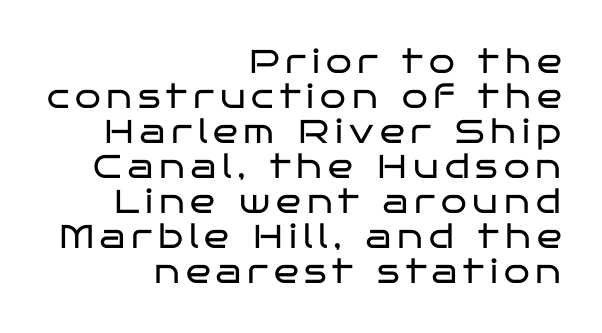
The image shows 33 px regular-weight, wide sans-serif type, upright; set right-aligned, tight line spacing (1.06x), not underlined; low stroke contrast and a large x-height.
